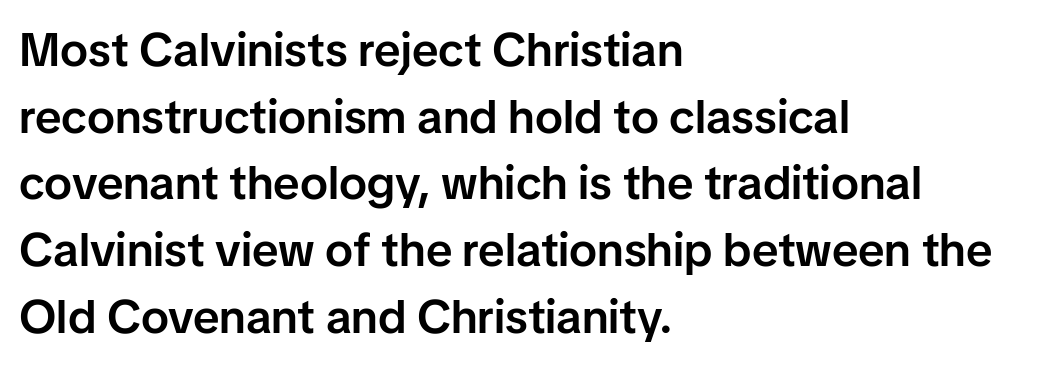
Q: Is the text bold? A: Semi-bold.
Q: Is the text italic (slanted)? A: No, it is upright.
Q: Is the typeface a serif or a sans-serif typeface? A: Sans-serif.
Q: Is the text underlined? A: No.
Q: How is the paragraph aligned? A: Left-aligned.
Q: Is the spacing between letters normal or unusually wide? A: Normal.
Q: Is the spacing between lines tight, normal or loose? A: Normal.
Q: Width (condensed, normal, or wide)? A: Normal.
Q: Stroke contrast? A: Low.
Q: x-height? A: Medium.
Q: Monospaced? A: No.
